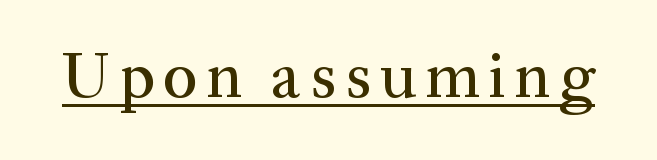
{"serif": "yes", "italic": "no", "width": "normal", "stroke_contrast": "medium", "x_height": "medium", "monospaced": "no", "underline": "yes", "glyph_px": 65}
